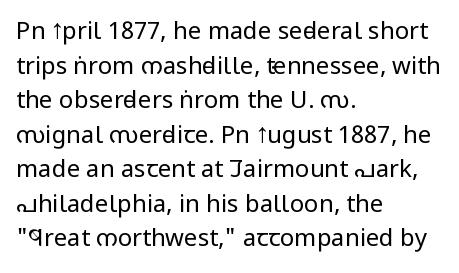
Q: Is the text bold? A: No.
Q: Is the text italic (slanted)? A: No, it is upright.
Q: Is the text underlined? A: No.
Q: How is the paragraph aligned? A: Left-aligned.
Q: Is the spacing between letters normal or unusually wide? A: Normal.
Q: Is the spacing between lines tight, normal or loose? A: Normal.
